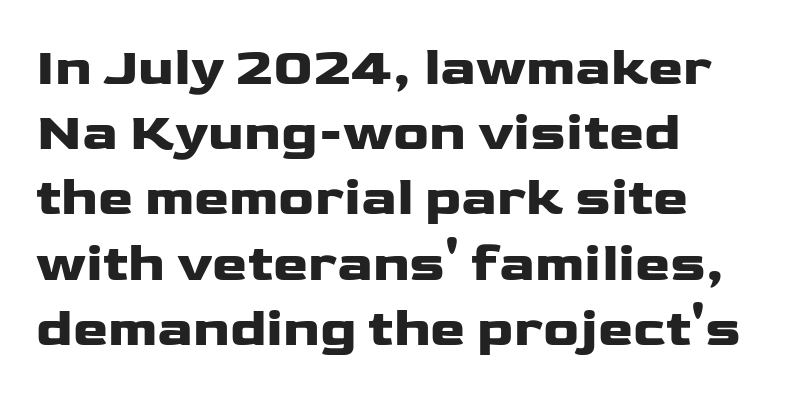
Alignment: flush left. No feet cap the strokes, marking this as sans-serif type. This is roman type, the default non-slanted kind. Letters rest on an invisible, unmarked baseline.
